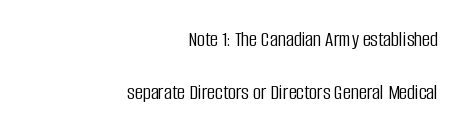
{"italic": "no", "bold": "no", "underline": "no", "align": "right", "line_spacing": "loose", "line_spacing_ratio": 2.4, "letter_spacing": "normal", "letter_spacing_em": 0.0, "glyph_px": 22}
